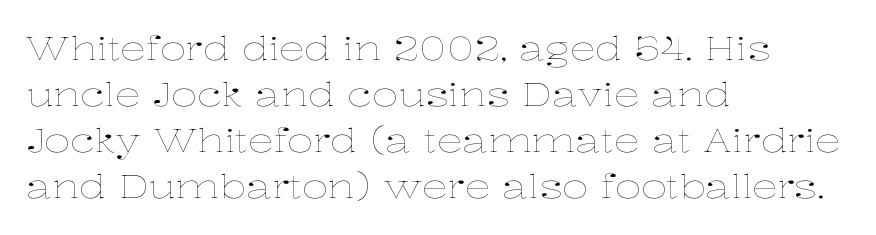
Q: Is the text bold? A: No.
Q: Is the text italic (slanted)? A: No, it is upright.
Q: Is the text underlined? A: No.
Q: How is the paragraph aligned? A: Left-aligned.
Q: Is the spacing between letters normal or unusually wide? A: Normal.
Q: Is the spacing between lines tight, normal or loose? A: Normal.
Q: Width (condensed, normal, or wide)? A: Wide.
Q: Stroke contrast? A: Low.
Q: x-height? A: Medium.
Q: Monospaced? A: No.
